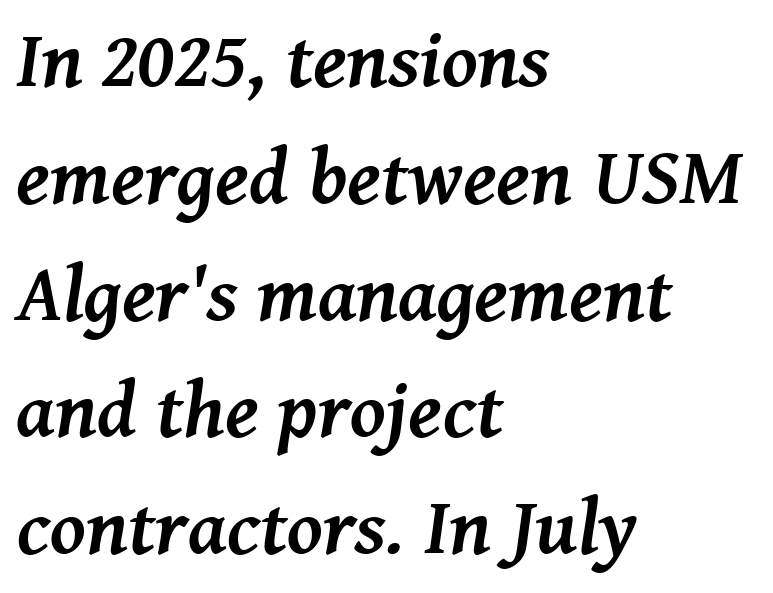
Font category for this specimen: serif. The lines sit at an ordinary, default distance from one another. Descender tails drop into unmarked territory. Students, note that the glyphs here touch the page at normal intervals. Spacing verdict: proportional, widths tailored to each character. Horizontal alignment here is leftward, the default for most running prose.
